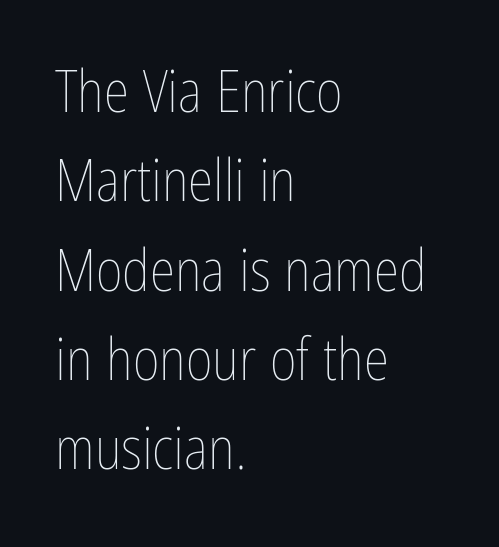
Honestly, the row spacing looks completely unremarkable. Each letter keeps its own natural width here, so spacing adapts to shape. This reads as an unemphasized weight, regular at the heaviest. Caption: standard tracking, unaltered. Check under the words: just untouched page.
